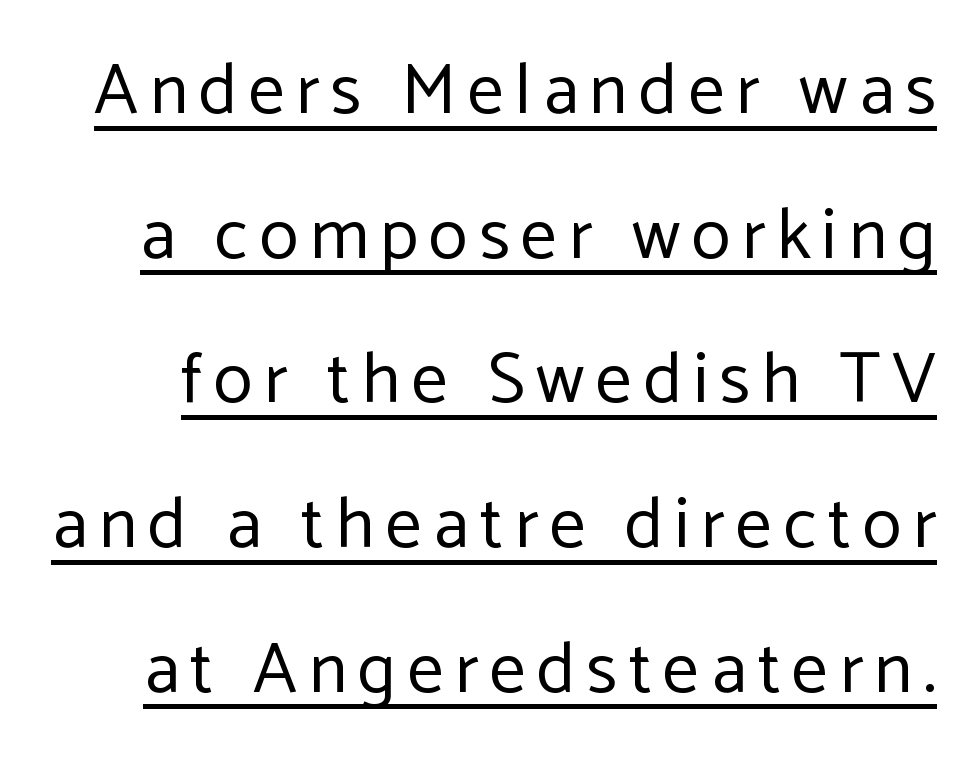
Weight: not bold — regular or lighter. The font family rendered here belongs to the sans-serif group. Compared with undecorated copy, this sample adds a rule below the words. Is this a fixed-width face? No — the glyphs have proportional, varying widths. Honestly, the rows look like they've been pulled way apart. In terms of posture, this sample is upright.
